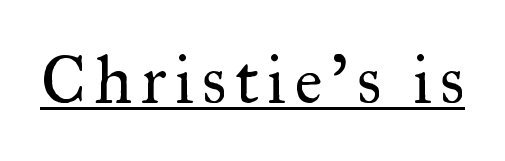
{"serif": "yes", "italic": "no", "bold": "no", "weight": "regular", "width": "normal", "stroke_contrast": "medium", "x_height": "small", "monospaced": "no", "underline": "yes", "glyph_px": 67}
